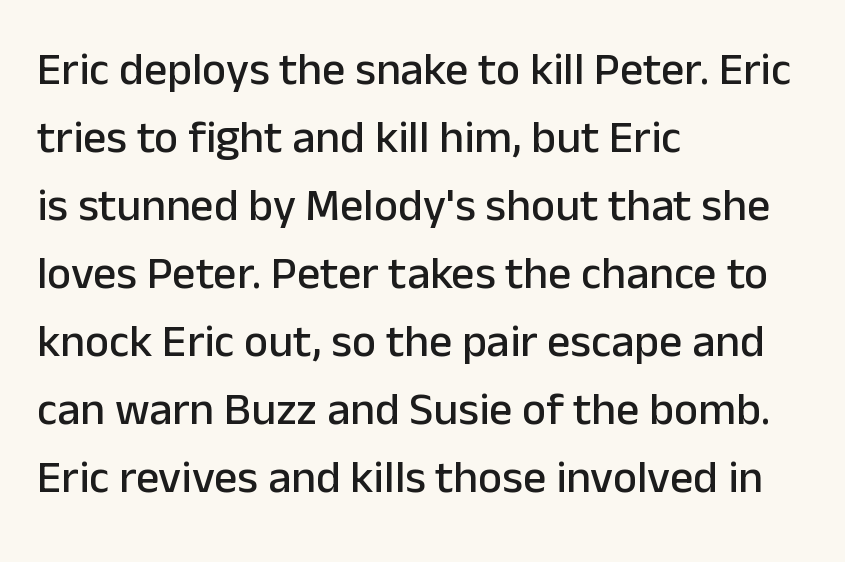
{"serif": "no", "italic": "no", "width": "normal", "stroke_contrast": "low", "x_height": "medium", "monospaced": "no", "underline": "no", "align": "left", "line_spacing": "normal", "line_spacing_ratio": 1.48, "letter_spacing": "normal", "letter_spacing_em": 0.0, "glyph_px": 46}
